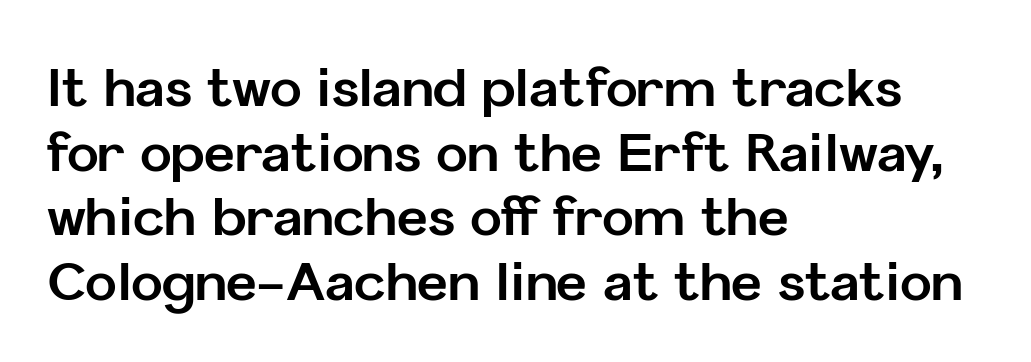
Q: Is the text bold? A: Yes.
Q: Is the text italic (slanted)? A: No, it is upright.
Q: Is the typeface a serif or a sans-serif typeface? A: Sans-serif.
Q: Is the text underlined? A: No.
Q: How is the paragraph aligned? A: Left-aligned.
Q: Is the spacing between letters normal or unusually wide? A: Normal.
Q: Width (condensed, normal, or wide)? A: Normal.
Q: Stroke contrast? A: Low.
Q: x-height? A: Medium.
Q: Monospaced? A: No.
